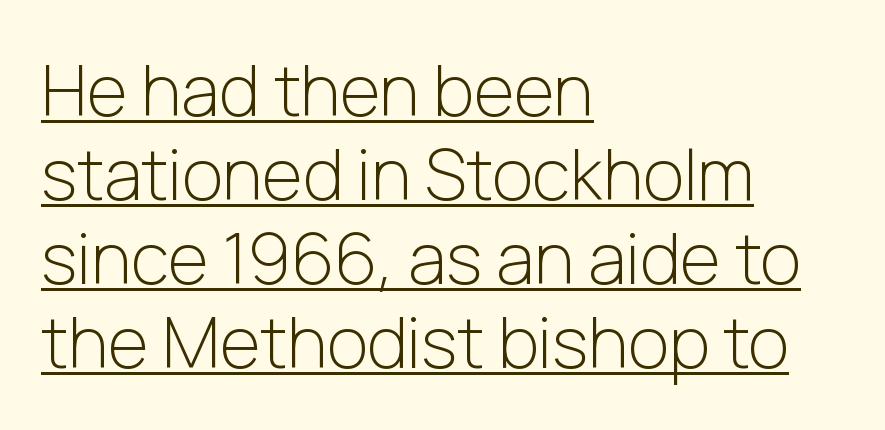
Caption: standard tracking, unaltered. The letters stand straight up with perfectly vertical stems. Emphasis is given by a line drawn under the lettering. The face used here is proportionally spaced, like ordinary book or web type. Font category for this specimen: sans-serif. The typeface has the unassuming heft of standard copy or less.
